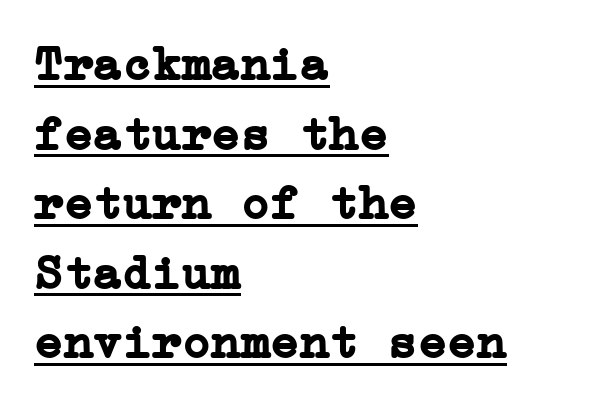
{"serif": "yes", "italic": "no", "bold": "yes", "weight": "semibold", "width": "normal", "stroke_contrast": "low", "x_height": "medium", "underline": "yes", "align": "left", "line_spacing": "normal", "line_spacing_ratio": 1.42, "letter_spacing": "normal", "letter_spacing_em": 0.0, "glyph_px": 49}
